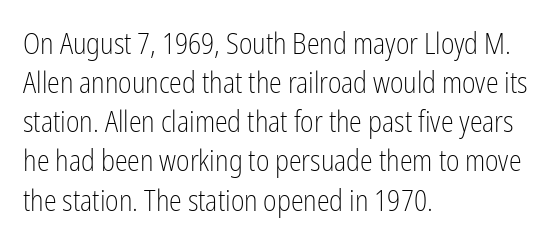
{"serif": "no", "italic": "no", "bold": "no", "weight": "light", "width": "condensed", "stroke_contrast": "low", "x_height": "medium", "monospaced": "no", "underline": "no", "align": "left", "line_spacing": "normal", "line_spacing_ratio": 1.35, "letter_spacing": "normal", "letter_spacing_em": 0.0, "glyph_px": 29}
